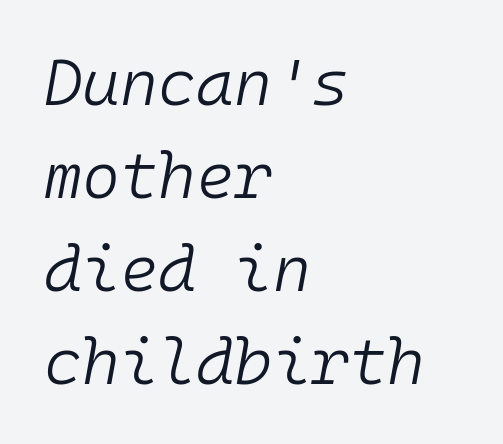
{"italic": "yes", "lean": "right", "slant_degrees": 10, "bold": "no", "weight": "light", "width": "normal", "stroke_contrast": "low", "x_height": "medium", "monospaced": "yes", "underline": "no", "align": "left", "line_spacing": "normal", "line_spacing_ratio": 1.43, "letter_spacing": "normal", "letter_spacing_em": 0.0, "glyph_px": 65}
